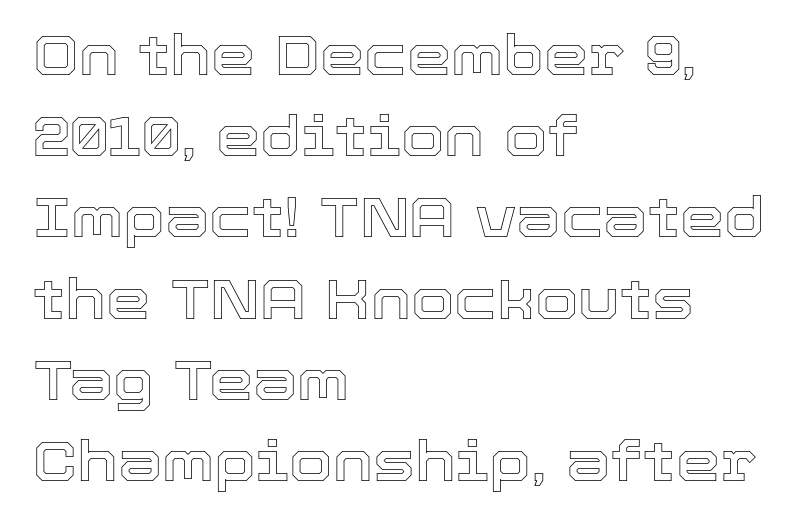
{"italic": "no", "width": "normal", "x_height": "medium", "monospaced": "no", "underline": "no", "align": "left", "line_spacing": "normal", "line_spacing_ratio": 1.45, "letter_spacing": "normal", "letter_spacing_em": 0.0, "glyph_px": 56}
